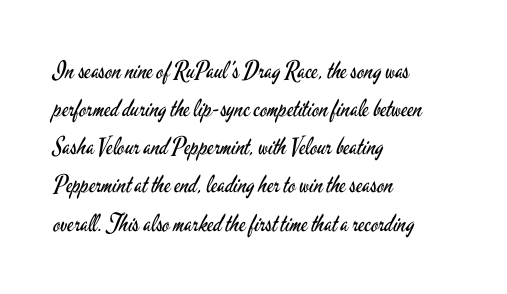
The image shows 24 px text type; set left-aligned, normal line spacing (1.59x), normal letter spacing, not underlined.
